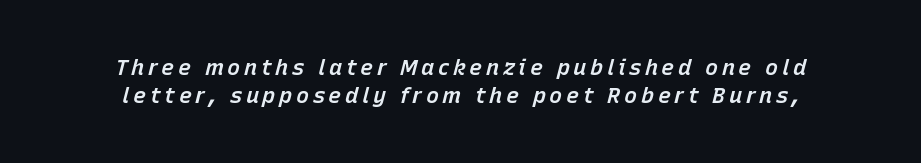
The image shows 22 px text type, italic (leaning right); set normal line spacing (1.27x), not underlined.
